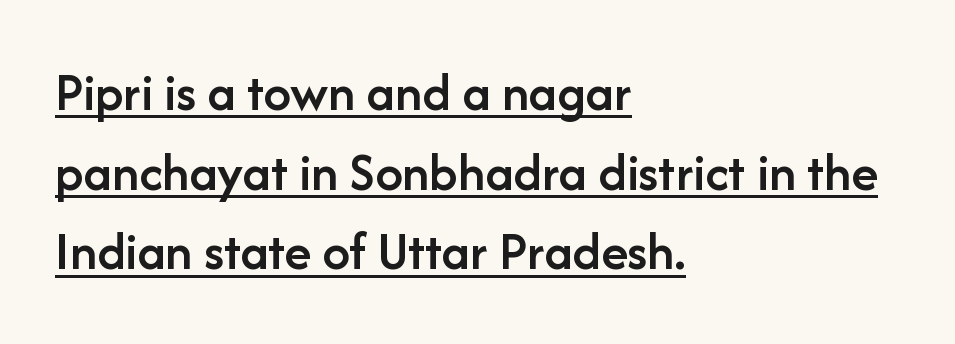
{"serif": "no", "italic": "no", "bold": "semi", "weight": "semibold", "width": "normal", "stroke_contrast": "low", "x_height": "medium", "monospaced": "no", "underline": "yes", "align": "left", "line_spacing": "normal", "line_spacing_ratio": 1.45, "letter_spacing": "normal", "letter_spacing_em": 0.0, "glyph_px": 55}
